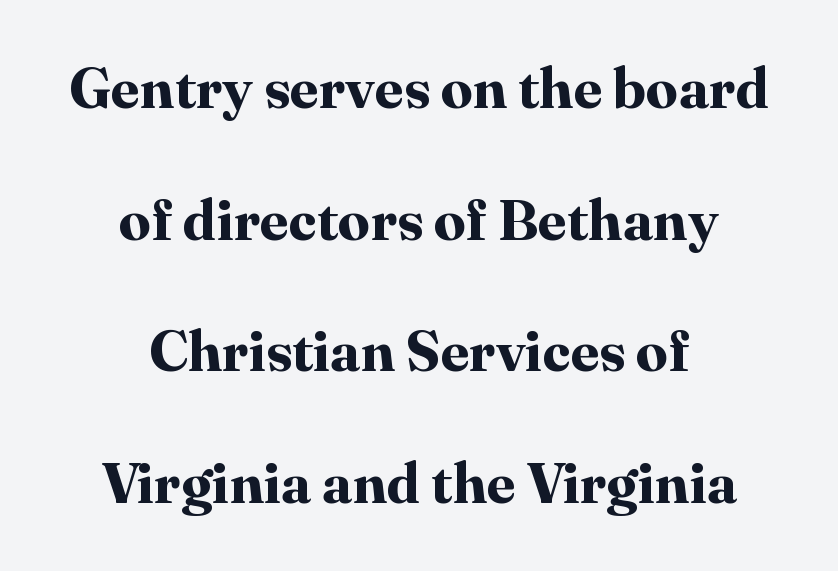
Q: Is the text bold? A: Yes.
Q: Is the text italic (slanted)? A: No, it is upright.
Q: Is the typeface a serif or a sans-serif typeface? A: Serif.
Q: Is the text underlined? A: No.
Q: How is the paragraph aligned? A: Centered.
Q: Is the spacing between letters normal or unusually wide? A: Normal.
Q: Is the spacing between lines tight, normal or loose? A: Loose.
Q: Width (condensed, normal, or wide)? A: Normal.
Q: Stroke contrast? A: High.
Q: x-height? A: Medium.
Q: Monospaced? A: No.
